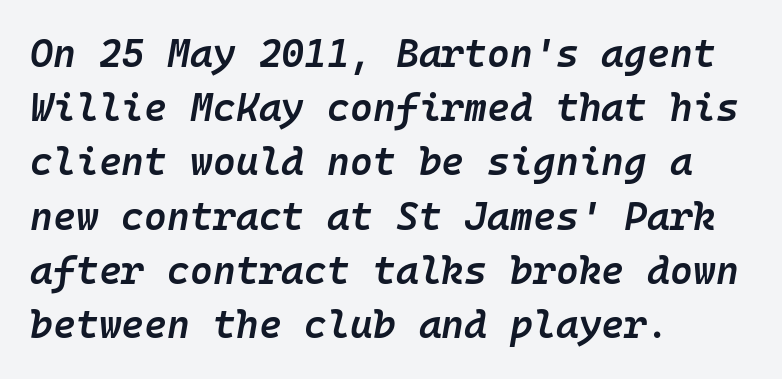
{"italic": "yes", "lean": "right", "slant_degrees": 10, "bold": "semi", "weight": "semibold", "width": "normal", "stroke_contrast": "low", "x_height": "medium", "monospaced": "yes", "underline": "no", "align": "left", "line_spacing": "normal", "line_spacing_ratio": 1.39, "letter_spacing": "normal", "letter_spacing_em": 0.0, "glyph_px": 39}
